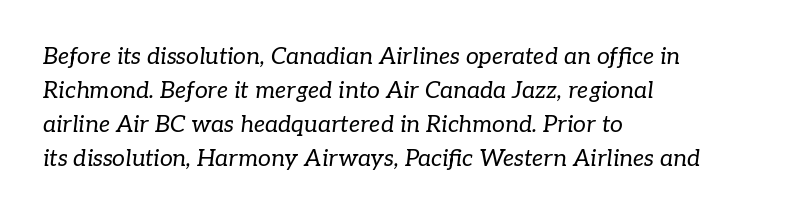
The image shows 23 px text type, italic (leaning right); set left-aligned, normal line spacing (1.48x), normal letter spacing, not underlined.
